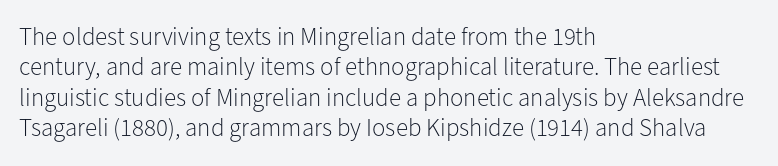
{"italic": "no", "bold": "no", "underline": "no", "align": "left", "line_spacing_ratio": 1.22, "letter_spacing": "normal", "letter_spacing_em": 0.0, "glyph_px": 25}
